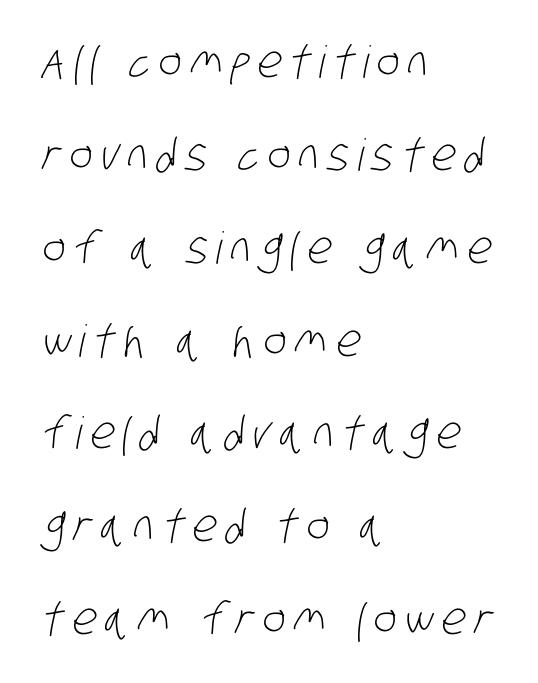
Leftover space on each line is placed entirely after the last word. Here the designer chose a conventional face with non-uniform glyph widths. Note: no serifs on the glyphs. The words here are not underlined. Each stroke keeps to a modest, everyday thickness or less.
